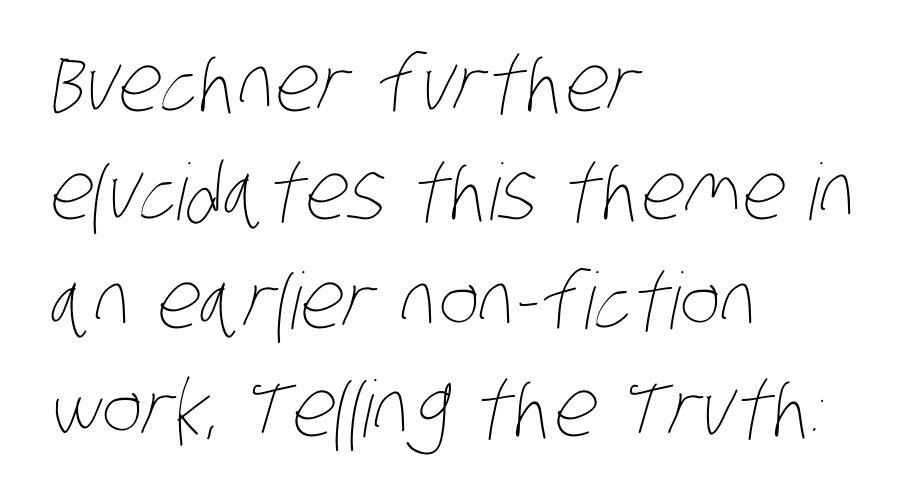
Q: Is the text bold? A: No.
Q: Is the text underlined? A: No.
Q: How is the paragraph aligned? A: Left-aligned.
Q: Is the spacing between letters normal or unusually wide? A: Normal.
Q: Is the spacing between lines tight, normal or loose? A: Normal.
Q: Width (condensed, normal, or wide)? A: Condensed.
Q: Stroke contrast? A: Low.
Q: x-height? A: Large.
Q: Monospaced? A: No.
